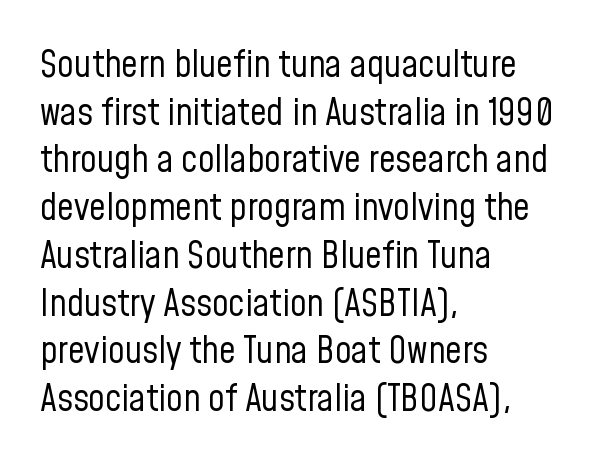
Letter spacing: default. Typographically, this falls in the sans-serif category. Vertical spacing — default. Each letter keeps its own natural width here, so spacing adapts to shape. A typesetter would mark this as roman, not italic.
